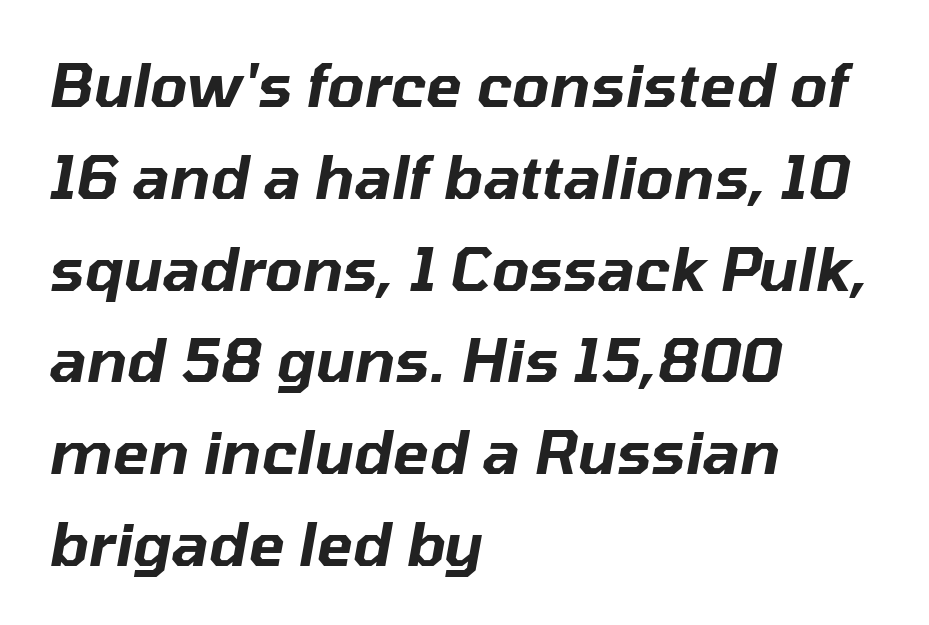
This rendering leaves character spacing at its baseline value. Style check: oblique. Note the varied advance widths — an 'i' is clearly narrower than an 'm'. Is there much room between lines? A standard amount, neither cramped nor airy. Decoration check: the copy has no underline. Horizontally, the lines are justified to the leading edge only.
